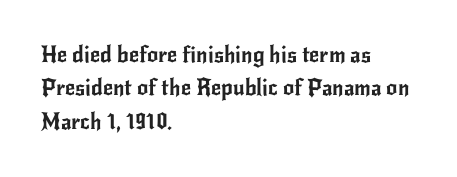
Q: Is the text italic (slanted)? A: No, it is upright.
Q: Is the text underlined? A: No.
Q: How is the paragraph aligned? A: Left-aligned.
Q: Is the spacing between letters normal or unusually wide? A: Normal.
Q: Is the spacing between lines tight, normal or loose? A: Normal.
